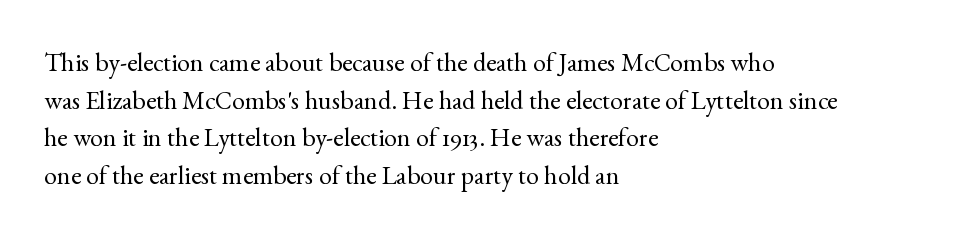
The image shows 26 px text type, upright; set left-aligned, normal line spacing (1.45x), normal letter spacing, not underlined.
